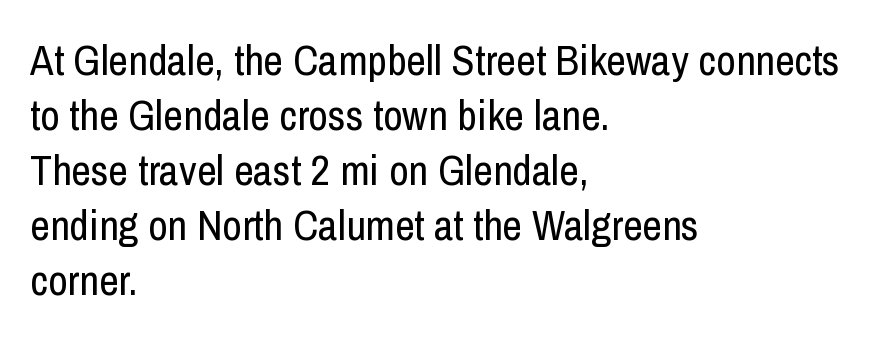
The letters stand upright; this is a roman face. Visually the block forms a straight wall on the left and a jagged coastline on the right. Varying glyph widths throughout — classic text-font behaviour. This is not heavy type; no bold has been used.
